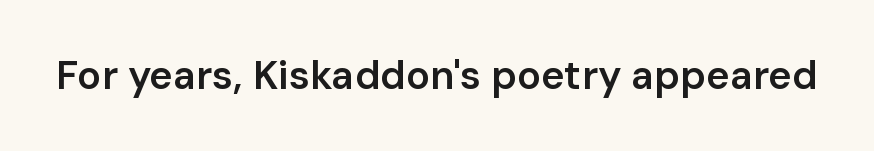
{"serif": "no", "italic": "no", "bold": "semi", "weight": "semibold", "width": "normal", "stroke_contrast": "low", "x_height": "medium", "monospaced": "no", "underline": "no", "letter_spacing": "normal", "letter_spacing_em": 0.0, "glyph_px": 40}
